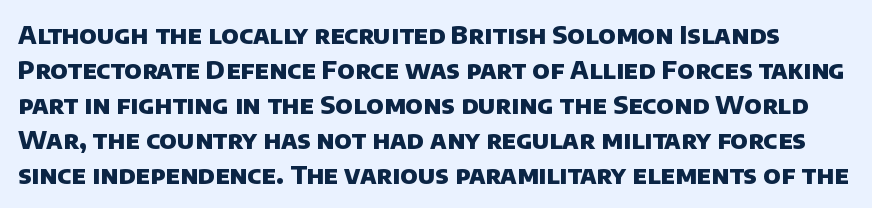
Caption: standard tracking, unaltered. No word sits above an underline. Notice how thick the strokes are: this is what a full bold looks like. Notice how descenders clear the ascenders below comfortably — that's standard leading.
